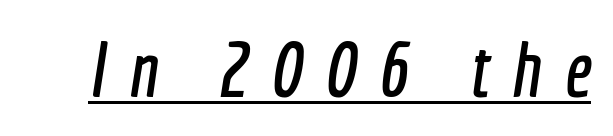
Regarding serifs, this sample does without them. Is the letter spacing exaggerated? Yes — the characters are pushed far apart. Notice how a bar underscores the lettering throughout. Is this a fixed-width face? No — the glyphs have proportional, varying widths.
